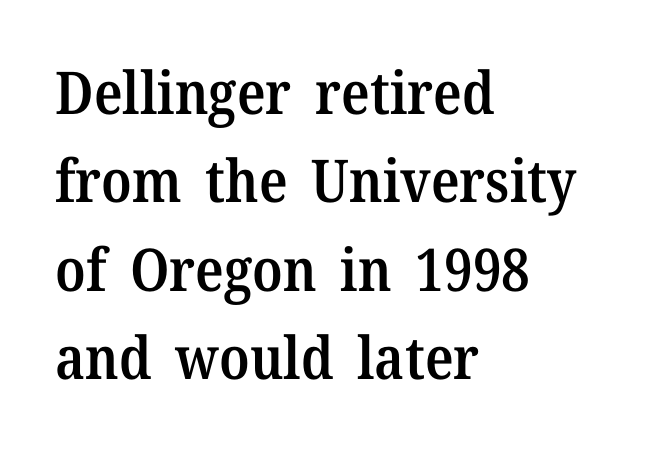
{"serif": "yes", "italic": "no", "bold": "semi", "weight": "semibold", "width": "normal", "stroke_contrast": "medium", "x_height": "medium", "monospaced": "no", "underline": "no", "align": "left", "line_spacing": "normal", "line_spacing_ratio": 1.5, "letter_spacing": "normal", "letter_spacing_em": 0.0, "glyph_px": 59}
